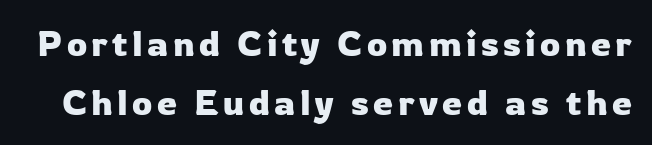
Character widths vary here, with narrow letters taking less room than wide ones. It's the straight-up-and-down kind of type. The gap between lines stays unmarked. The lines sit at an ordinary, default distance from one another. This is sans-serif lettering, the kind often seen on screens and signage.
